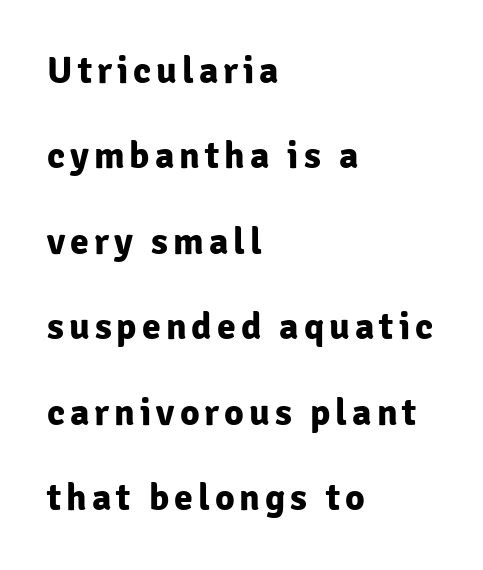
{"serif": "no", "italic": "no", "bold": "yes", "weight": "bold", "width": "normal", "stroke_contrast": "low", "x_height": "medium", "monospaced": "no", "underline": "no", "align": "left", "line_spacing": "loose", "line_spacing_ratio": 2.25, "glyph_px": 38}
